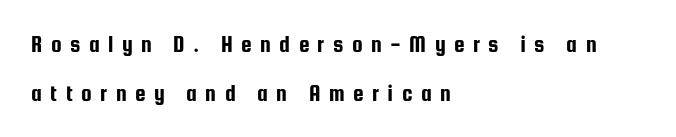
Q: Is the text italic (slanted)? A: No, it is upright.
Q: Is the text underlined? A: No.
Q: How is the paragraph aligned? A: Left-aligned.
Q: Is the spacing between letters normal or unusually wide? A: Unusually wide.
Q: Is the spacing between lines tight, normal or loose? A: Loose.
